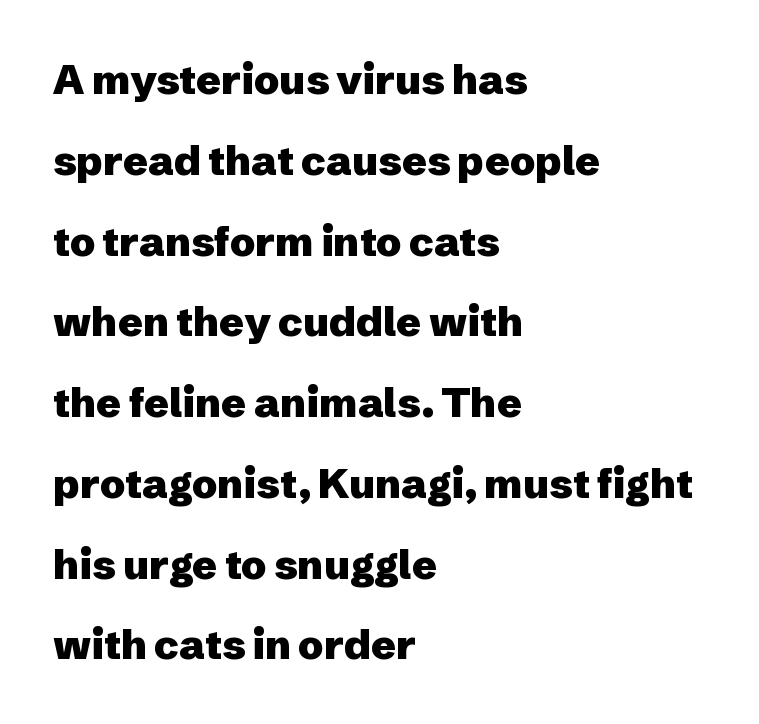
Q: Is the text bold? A: Yes.
Q: Is the text italic (slanted)? A: No, it is upright.
Q: Is the typeface a serif or a sans-serif typeface? A: Sans-serif.
Q: Is the text underlined? A: No.
Q: How is the paragraph aligned? A: Left-aligned.
Q: Is the spacing between letters normal or unusually wide? A: Normal.
Q: Is the spacing between lines tight, normal or loose? A: Loose.
Q: Width (condensed, normal, or wide)? A: Normal.
Q: Stroke contrast? A: Low.
Q: x-height? A: Medium.
Q: Monospaced? A: No.
